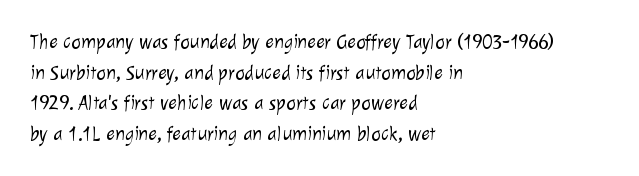
Q: Is the text bold? A: No.
Q: Is the text underlined? A: No.
Q: How is the paragraph aligned? A: Left-aligned.
Q: Is the spacing between letters normal or unusually wide? A: Normal.
Q: Is the spacing between lines tight, normal or loose? A: Normal.
